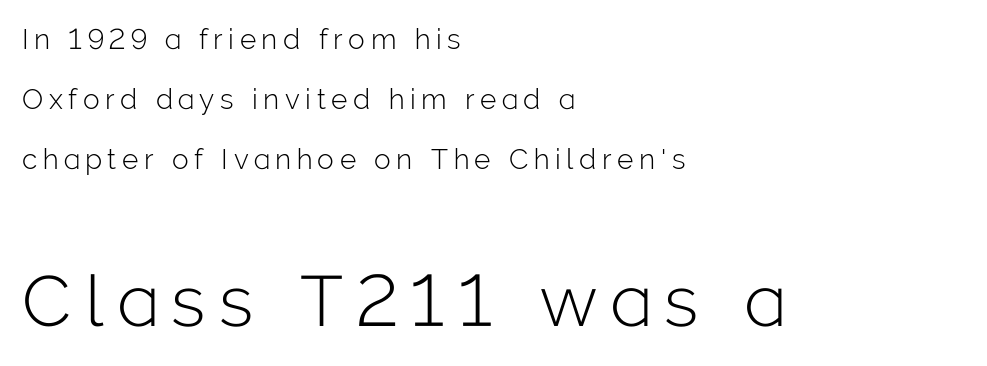
Q: Is the text bold? A: No.
Q: Is the text italic (slanted)? A: No, it is upright.
Q: Is the typeface a serif or a sans-serif typeface? A: Sans-serif.
Q: Is the text underlined? A: No.
Q: How is the paragraph aligned? A: Left-aligned.
Q: Is the spacing between letters normal or unusually wide? A: Unusually wide.
Q: Is the spacing between lines tight, normal or loose? A: Loose.
Q: Which block of text is set in a larger size, the first (top) or the second (bottom)? A: The second (bottom) one.
Q: Width (condensed, normal, or wide)? A: Normal.
Q: Stroke contrast? A: Low.
Q: x-height? A: Medium.
Q: Monospaced? A: No.
